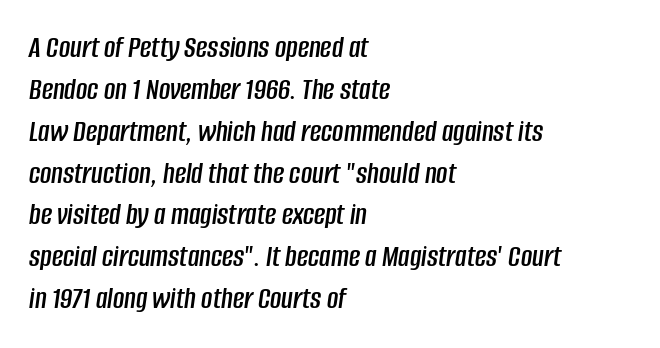
Q: Is the text italic (slanted)? A: Yes, it leans right by about 8 degrees.
Q: Is the text underlined? A: No.
Q: How is the paragraph aligned? A: Left-aligned.
Q: Is the spacing between letters normal or unusually wide? A: Normal.
Q: Is the spacing between lines tight, normal or loose? A: Normal.
Q: Width (condensed, normal, or wide)? A: Condensed.
Q: Stroke contrast? A: Low.
Q: x-height? A: Large.
Q: Monospaced? A: No.
